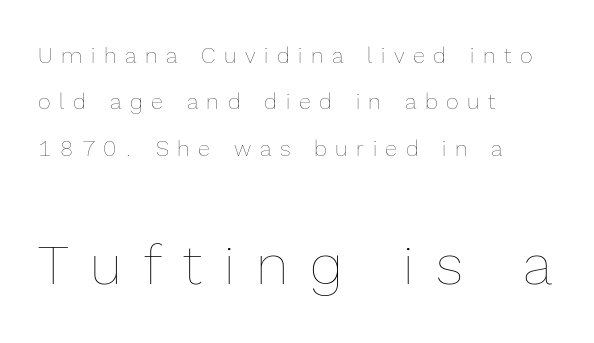
Where is the straight margin? On the left. Descender tails drop into unmarked territory. A roman cut, with each character standing at attention. The rendering uses natural spacing where letterforms have individual widths. Caption: face not bold, strokes unweighted. The letters in the lower block stand taller than those in the block above.
